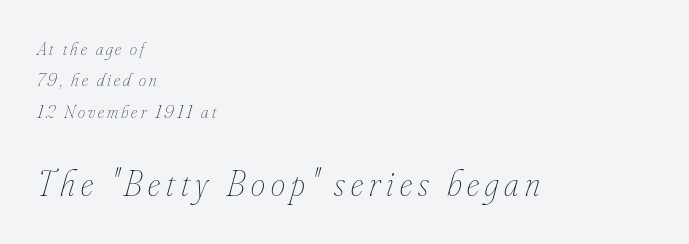
The image shows 36 px thin, condensed type, italic (leaning right); set left-aligned, line spacing 1.75x, not underlined; the second (bottom) block is 2.0x larger; low stroke contrast and a small x-height.
